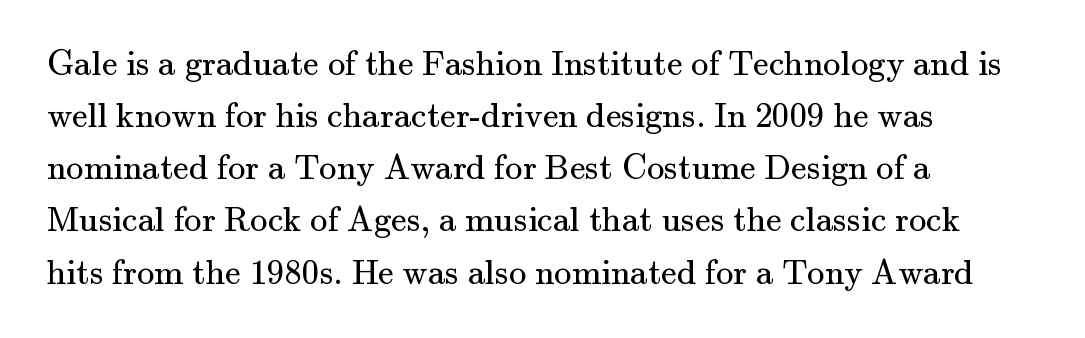
{"serif": "yes", "italic": "no", "bold": "no", "weight": "regular", "width": "normal", "stroke_contrast": "medium", "x_height": "small", "monospaced": "no", "underline": "no", "align": "left", "line_spacing": "normal", "line_spacing_ratio": 1.49, "letter_spacing": "normal", "letter_spacing_em": 0.0, "glyph_px": 35}
